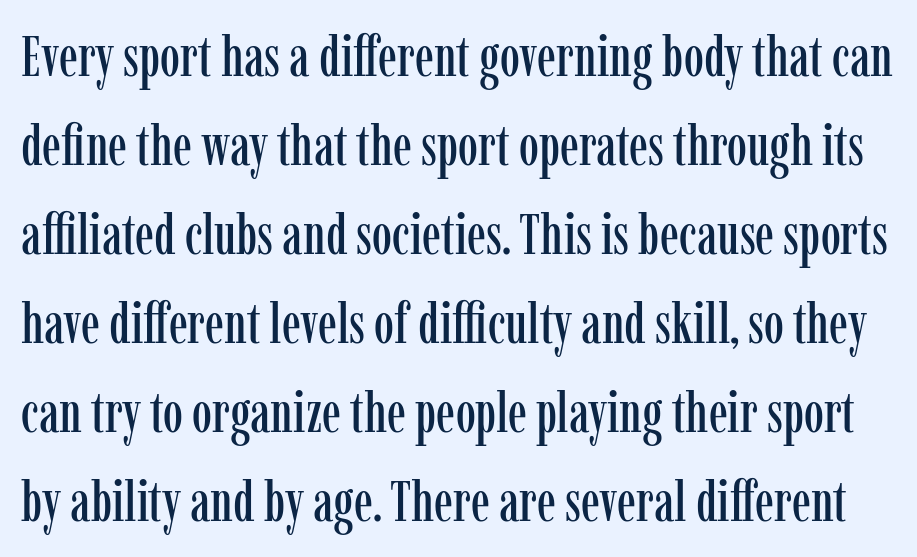
No italicization has been applied; the sample stays upright. The rendering uses natural spacing where letterforms have individual widths. This sample uses plain, unmodified letter spacing. A normal amount of white space separates one row of letters from the next. Underline: absent.
